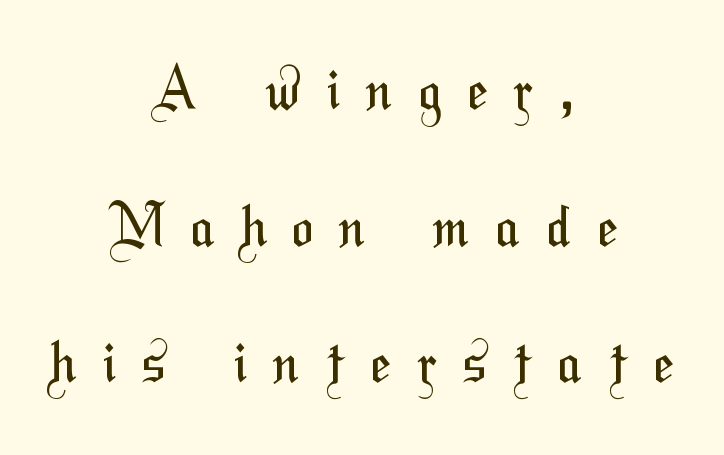
Q: Is the text bold? A: No.
Q: Is the typeface a serif or a sans-serif typeface? A: Sans-serif.
Q: Is the text underlined? A: No.
Q: How is the paragraph aligned? A: Centered.
Q: Is the spacing between letters normal or unusually wide? A: Unusually wide.
Q: Is the spacing between lines tight, normal or loose? A: Loose.
Q: Width (condensed, normal, or wide)? A: Condensed.
Q: Stroke contrast? A: Medium.
Q: x-height? A: Medium.
Q: Monospaced? A: No.
